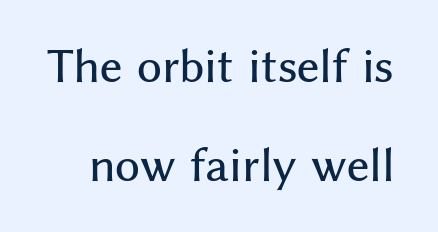
Q: Is the text italic (slanted)? A: No, it is upright.
Q: Is the typeface a serif or a sans-serif typeface? A: Sans-serif.
Q: Is the text underlined? A: No.
Q: Is the spacing between letters normal or unusually wide? A: Normal.
Q: Is the spacing between lines tight, normal or loose? A: Loose.
Q: Width (condensed, normal, or wide)? A: Normal.
Q: Stroke contrast? A: Medium.
Q: x-height? A: Medium.
Q: Monospaced? A: No.
